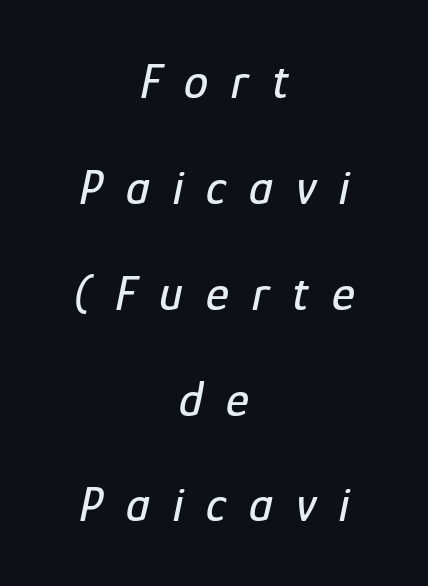
The image shows 49 px condensed type, italic (leaning right); set centered, loose line spacing (2.16x), unusually wide letter spacing (+0.47 em), not underlined; low stroke contrast and a medium x-height.
